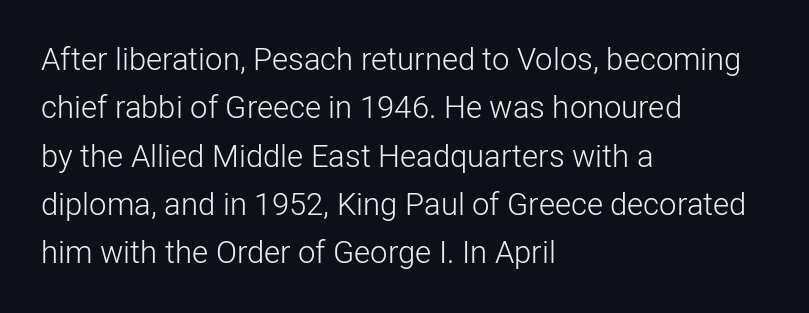
Does the lettering tilt? It doesn't — this is upright. Underlining? Definitely not there. There is no visible air inserted between adjacent glyphs. The lines sit at an ordinary, default distance from one another. Typeset ragged right — the left edge is the straight one. Do the characters align in a grid? No, the font is proportional.
